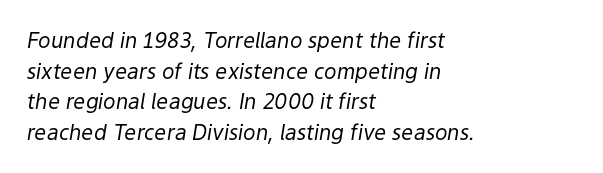
Q: Is the text bold? A: No.
Q: Is the text italic (slanted)? A: Yes, it leans right by about 9 degrees.
Q: Is the text underlined? A: No.
Q: How is the paragraph aligned? A: Left-aligned.
Q: Is the spacing between letters normal or unusually wide? A: Normal.
Q: Is the spacing between lines tight, normal or loose? A: Normal.
